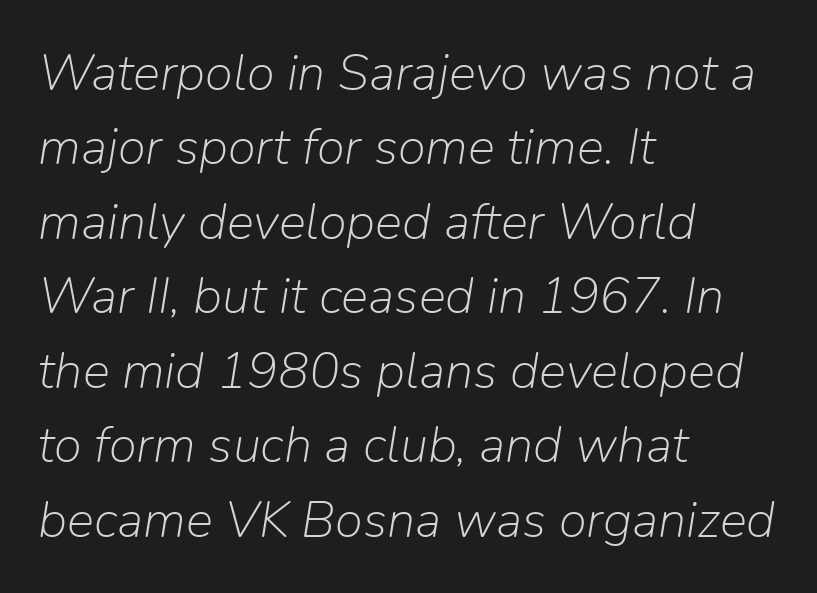
The image shows 51 px light type, italic (leaning right); set left-aligned, normal line spacing (1.46x), normal letter spacing, not underlined; low stroke contrast and a medium x-height.
